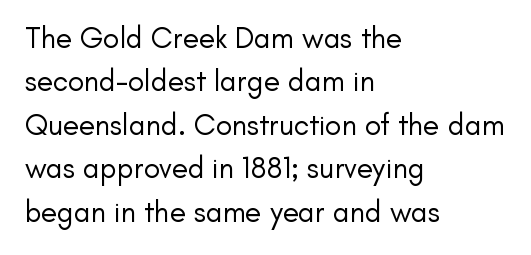
Q: Is the text bold? A: No.
Q: Is the text italic (slanted)? A: No, it is upright.
Q: Is the typeface a serif or a sans-serif typeface? A: Sans-serif.
Q: Is the text underlined? A: No.
Q: How is the paragraph aligned? A: Left-aligned.
Q: Is the spacing between letters normal or unusually wide? A: Normal.
Q: Is the spacing between lines tight, normal or loose? A: Normal.
Q: Width (condensed, normal, or wide)? A: Normal.
Q: Stroke contrast? A: Low.
Q: x-height? A: Small.
Q: Monospaced? A: No.
